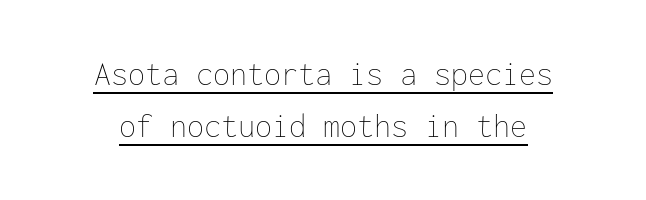
Rows of type keep a routine distance in the vertical direction. The strokes carry an ordinary text weight at most. The letterforms sit shoulder to shoulder at normal distance. Every word sits above its own underline.
